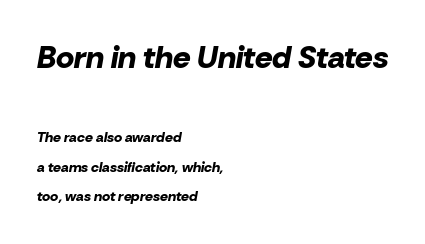
Here the designer chose a conventional face with non-uniform glyph widths. The space between consecutive lines is lavish. Letters rest on an invisible, unmarked baseline. Thick stems and heavy bowls — unmistakably bold.
